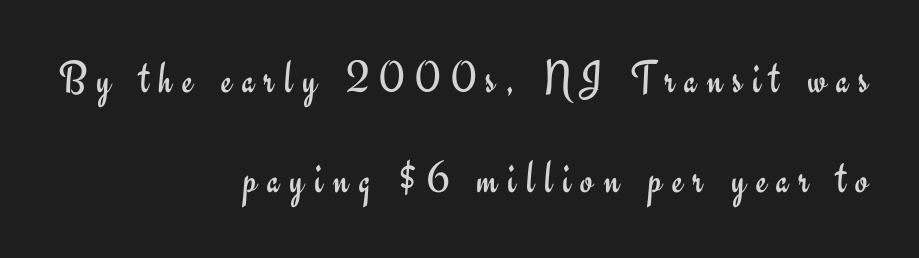
Serifs: no, the terminals of the letterforms are clean. Think of a printed novel: that variable character pitch is what you see here. The strokes carry an ordinary text weight at most. Descenders are the only things crossing below the line. Widely set lines give the paragraph a tall, airy silhouette.
